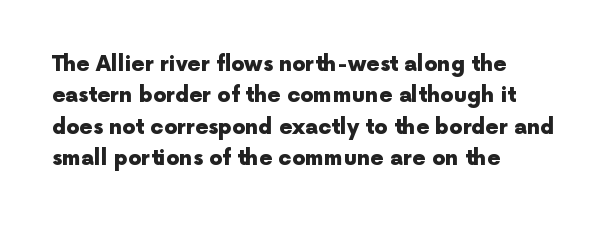
The image shows 21 px bold type, upright; set left-aligned, normal line spacing (1.5x), normal letter spacing, not underlined.
